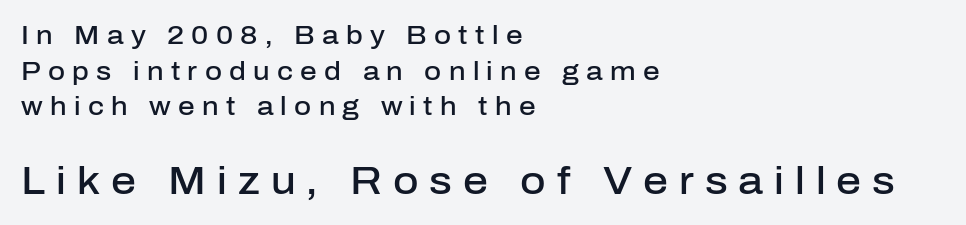
Q: Is the text bold? A: Semi-bold.
Q: Is the text italic (slanted)? A: No, it is upright.
Q: Is the typeface a serif or a sans-serif typeface? A: Sans-serif.
Q: Is the text underlined? A: No.
Q: How is the paragraph aligned? A: Left-aligned.
Q: Is the spacing between letters normal or unusually wide? A: Unusually wide.
Q: Is the spacing between lines tight, normal or loose? A: Normal.
Q: Which block of text is set in a larger size, the first (top) or the second (bottom)? A: The second (bottom) one.
Q: Width (condensed, normal, or wide)? A: Normal.
Q: Stroke contrast? A: Low.
Q: x-height? A: Medium.
Q: Monospaced? A: No.
